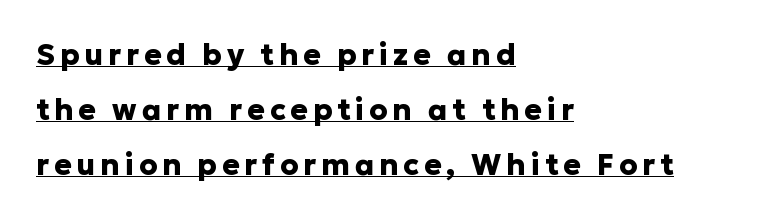
Q: Is the text bold? A: Yes.
Q: Is the text italic (slanted)? A: No, it is upright.
Q: Is the typeface a serif or a sans-serif typeface? A: Sans-serif.
Q: Is the text underlined? A: Yes.
Q: How is the paragraph aligned? A: Left-aligned.
Q: Width (condensed, normal, or wide)? A: Normal.
Q: Stroke contrast? A: Low.
Q: x-height? A: Medium.
Q: Monospaced? A: No.
